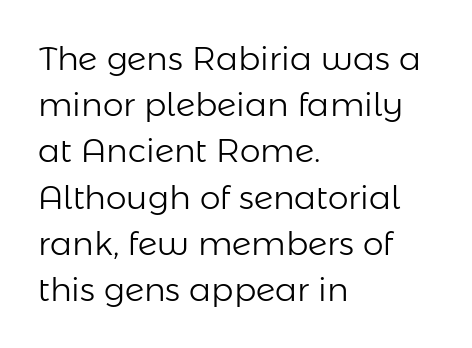
Leading: standard. Look at the bottom of the vertical strokes: they stop flat, with no serifs. Posture: vertical. Does extra space separate the letters? No, they use regular spacing.
